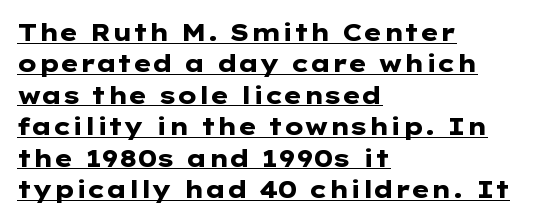
Q: Is the text bold? A: Yes.
Q: Is the text italic (slanted)? A: No, it is upright.
Q: Is the text underlined? A: Yes.
Q: How is the paragraph aligned? A: Left-aligned.
Q: Is the spacing between letters normal or unusually wide? A: Normal.
Q: Is the spacing between lines tight, normal or loose? A: Normal.
